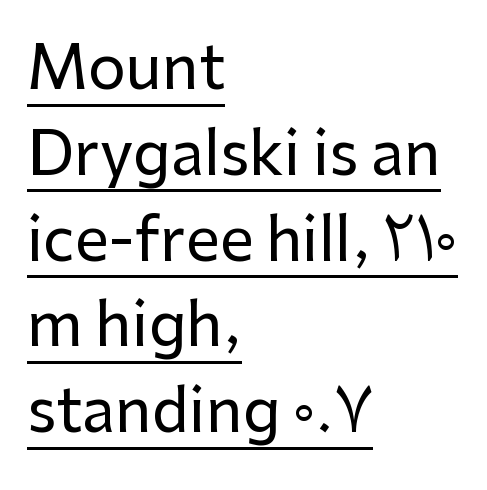
{"serif": "no", "italic": "no", "width": "normal", "stroke_contrast": "low", "x_height": "medium", "monospaced": "no", "underline": "yes", "align": "left", "line_spacing": "normal", "line_spacing_ratio": 1.43, "letter_spacing": "normal", "letter_spacing_em": 0.0, "glyph_px": 60}
